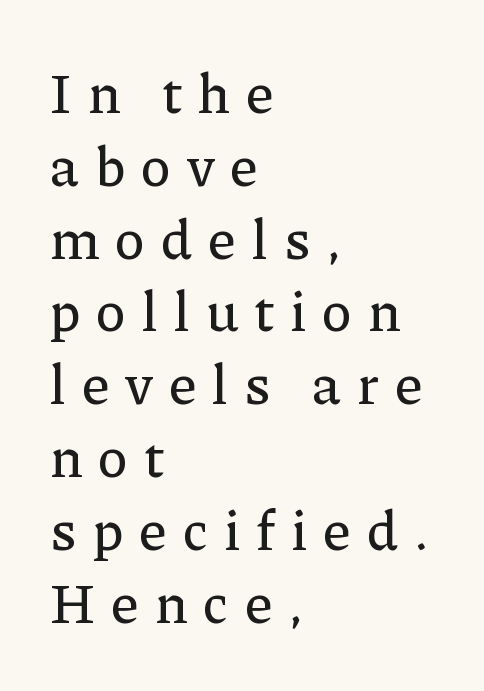
Q: Is the text italic (slanted)? A: No, it is upright.
Q: Is the typeface a serif or a sans-serif typeface? A: Serif.
Q: Is the text underlined? A: No.
Q: How is the paragraph aligned? A: Left-aligned.
Q: Is the spacing between letters normal or unusually wide? A: Unusually wide.
Q: Is the spacing between lines tight, normal or loose? A: Normal.
Q: Width (condensed, normal, or wide)? A: Normal.
Q: Stroke contrast? A: Low.
Q: x-height? A: Medium.
Q: Monospaced? A: No.
